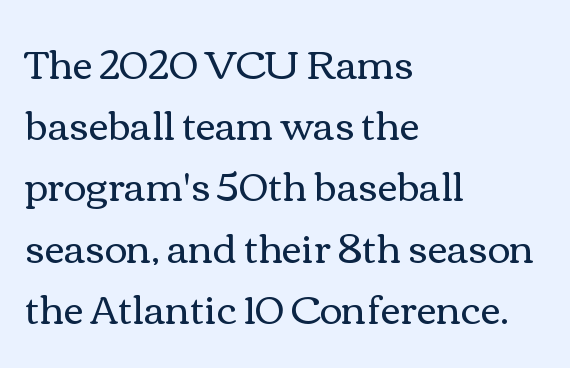
{"italic": "no", "bold": "no", "weight": "regular", "width": "wide", "stroke_contrast": "medium", "x_height": "medium", "monospaced": "no", "underline": "no", "align": "left", "line_spacing": "normal", "line_spacing_ratio": 1.57, "letter_spacing": "normal", "letter_spacing_em": 0.0, "glyph_px": 39}
